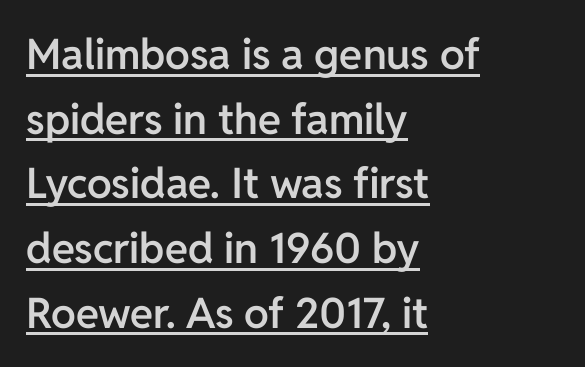
Q: Is the text bold? A: Semi-bold.
Q: Is the text italic (slanted)? A: No, it is upright.
Q: Is the typeface a serif or a sans-serif typeface? A: Sans-serif.
Q: Is the text underlined? A: Yes.
Q: How is the paragraph aligned? A: Left-aligned.
Q: Is the spacing between letters normal or unusually wide? A: Normal.
Q: Is the spacing between lines tight, normal or loose? A: Normal.
Q: Width (condensed, normal, or wide)? A: Normal.
Q: Stroke contrast? A: Low.
Q: x-height? A: Medium.
Q: Monospaced? A: No.
